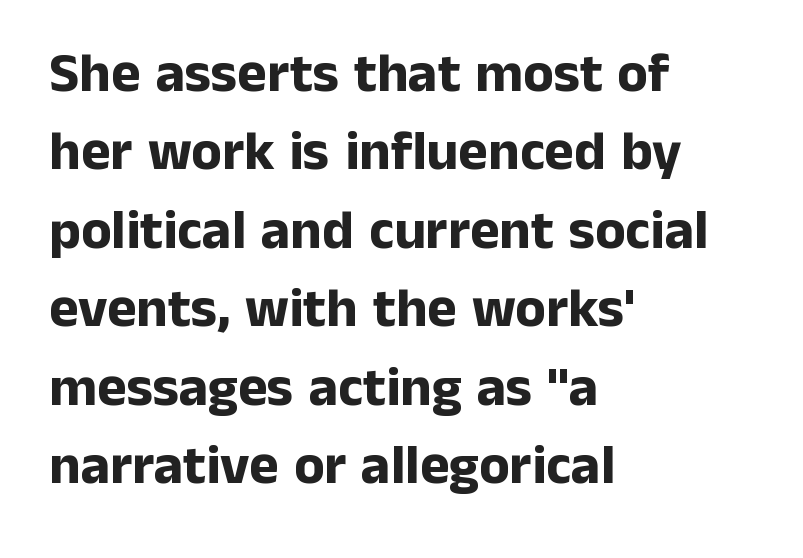
Q: Is the text bold? A: Yes.
Q: Is the text italic (slanted)? A: No, it is upright.
Q: Is the typeface a serif or a sans-serif typeface? A: Sans-serif.
Q: Is the text underlined? A: No.
Q: How is the paragraph aligned? A: Left-aligned.
Q: Is the spacing between letters normal or unusually wide? A: Normal.
Q: Is the spacing between lines tight, normal or loose? A: Normal.
Q: Width (condensed, normal, or wide)? A: Normal.
Q: Stroke contrast? A: Low.
Q: x-height? A: Medium.
Q: Monospaced? A: No.
